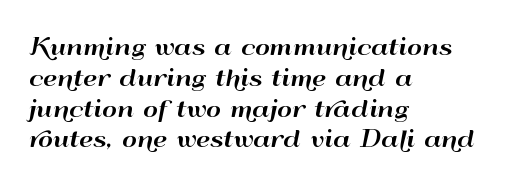
Q: Is the text italic (slanted)? A: Yes.
Q: Is the text underlined? A: No.
Q: How is the paragraph aligned? A: Left-aligned.
Q: Is the spacing between letters normal or unusually wide? A: Normal.
Q: Is the spacing between lines tight, normal or loose? A: Normal.
